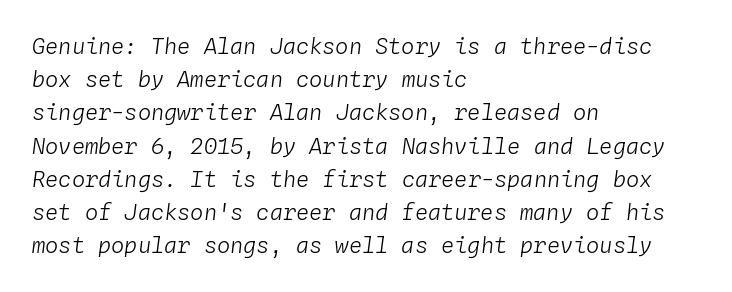
{"italic": "yes", "lean": "right", "slant_degrees": 4, "bold": "no", "underline": "no", "align": "left", "line_spacing": "normal", "line_spacing_ratio": 1.51, "letter_spacing": "normal", "letter_spacing_em": 0.0, "glyph_px": 22}
